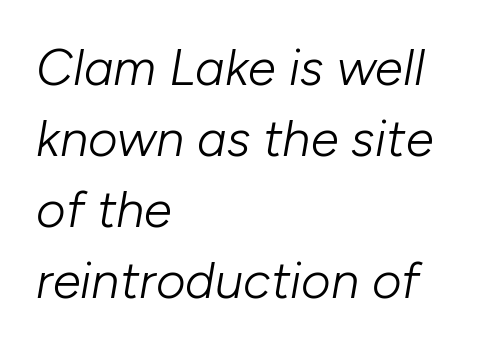
The image shows 51 px light type, italic (leaning right); set left-aligned, normal line spacing (1.39x), normal letter spacing, not underlined; low stroke contrast and a medium x-height.
